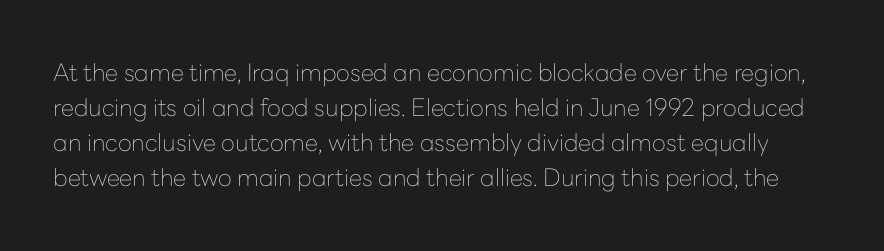
Q: Is the text bold? A: No.
Q: Is the text italic (slanted)? A: No, it is upright.
Q: Is the text underlined? A: No.
Q: Is the spacing between letters normal or unusually wide? A: Normal.
Q: Is the spacing between lines tight, normal or loose? A: Normal.
